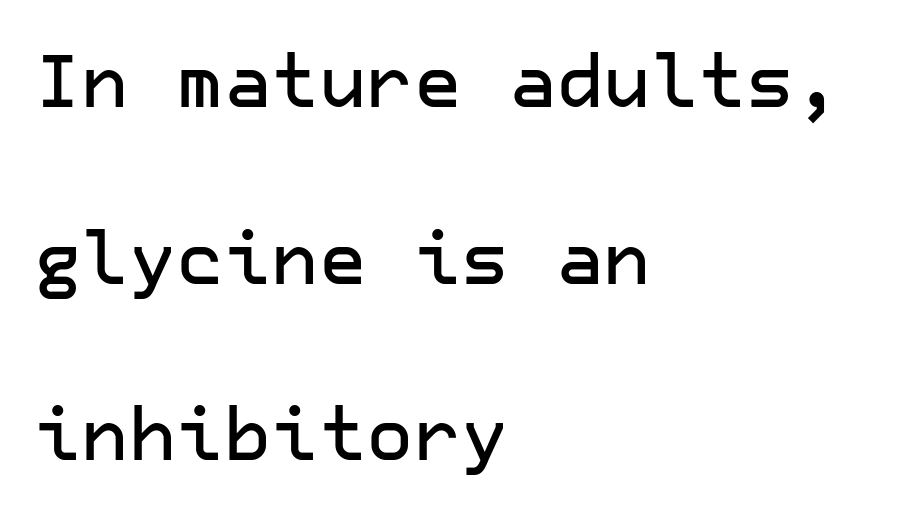
{"serif": "no", "italic": "no", "width": "normal", "stroke_contrast": "low", "x_height": "medium", "underline": "no", "align": "left", "line_spacing": "loose", "line_spacing_ratio": 2.42, "letter_spacing": "normal", "letter_spacing_em": 0.0, "glyph_px": 73}
